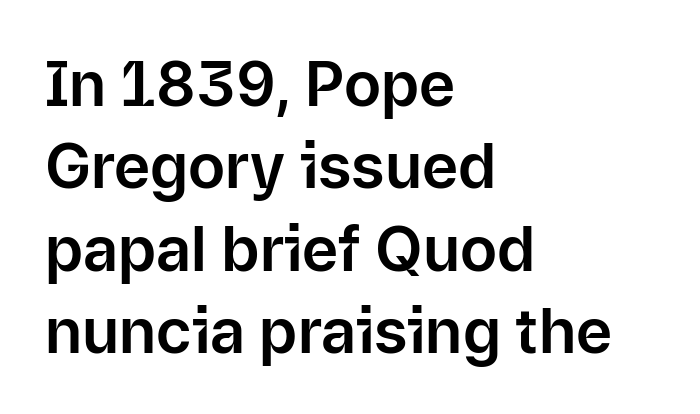
The image shows 62 px sans-serif type, upright; set left-aligned, normal line spacing (1.33x), normal letter spacing, not underlined; low stroke contrast and a medium x-height.
